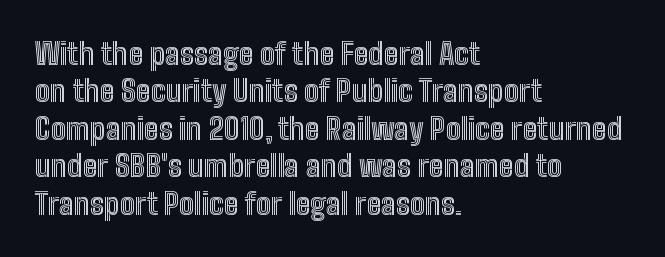
Q: Is the text italic (slanted)? A: No, it is upright.
Q: Is the text underlined? A: No.
Q: How is the paragraph aligned? A: Left-aligned.
Q: Is the spacing between letters normal or unusually wide? A: Normal.
Q: Is the spacing between lines tight, normal or loose? A: Normal.
Q: Width (condensed, normal, or wide)? A: Condensed.
Q: x-height? A: Medium.
Q: Monospaced? A: No.
